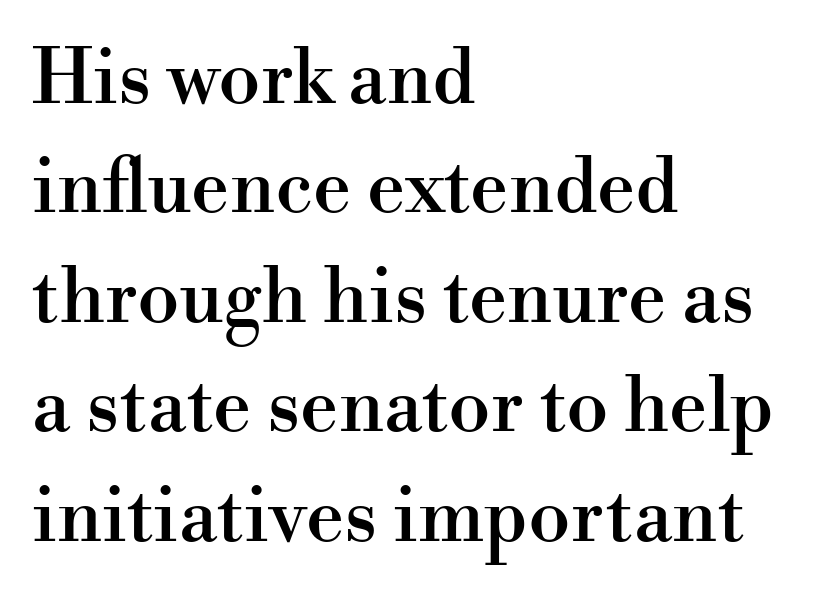
The line-height multiplier appears to be the usual default. The space beneath each line is pristine and unruled. The face used here is proportionally spaced, like ordinary book or web type. In terms of letterspacing, this is plain default setting.
